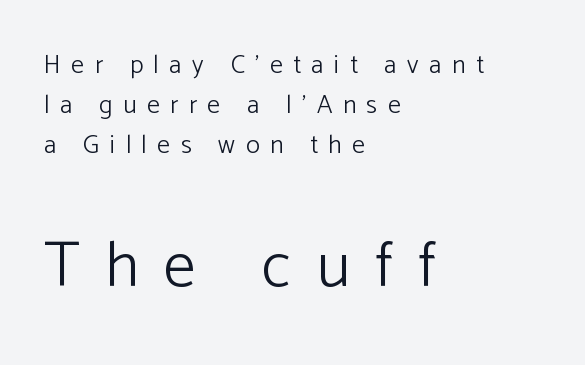
{"serif": "no", "italic": "no", "bold": "no", "weight": "light", "width": "normal", "stroke_contrast": "low", "x_height": "medium", "monospaced": "no", "underline": "no", "align": "left", "line_spacing": "normal", "line_spacing_ratio": 1.53, "letter_spacing": "wide", "letter_spacing_em": 0.4, "larger_block": "second", "size_ratio": 2.46, "glyph_px": 64}
